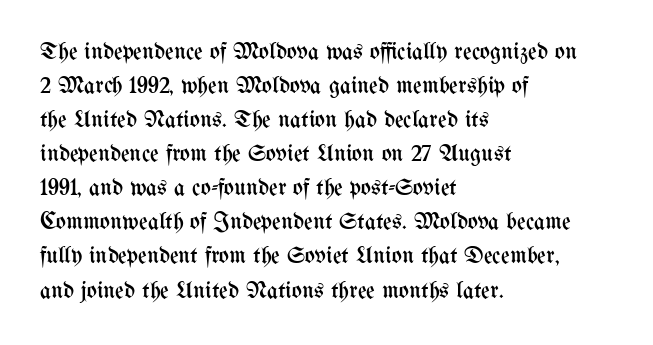
Just letters on the line, the space beneath them empty. The lines sit at an ordinary, default distance from one another. Reading down the block, your eye returns to a fixed left position each line. Think standard paragraph weight, or any step lighter than that.
